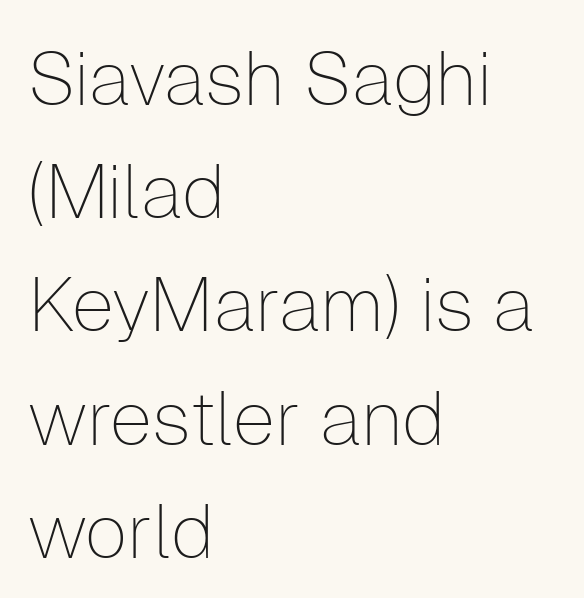
Q: Is the text bold? A: No.
Q: Is the text italic (slanted)? A: No, it is upright.
Q: Is the typeface a serif or a sans-serif typeface? A: Sans-serif.
Q: Is the text underlined? A: No.
Q: How is the paragraph aligned? A: Left-aligned.
Q: Is the spacing between letters normal or unusually wide? A: Normal.
Q: Is the spacing between lines tight, normal or loose? A: Normal.
Q: Width (condensed, normal, or wide)? A: Normal.
Q: Stroke contrast? A: Low.
Q: x-height? A: Medium.
Q: Monospaced? A: No.
